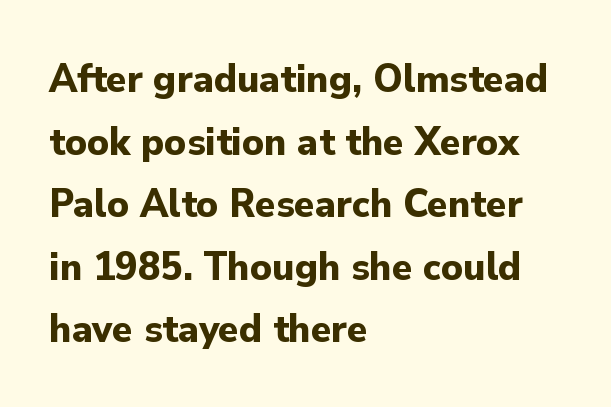
Nope, not italic — everything's standing straight. What stands out about the letter spacing? Nothing — it is the standard amount. Rows of type keep a routine distance in the vertical direction. The letters advance in unequal steps, a hallmark of proportional type. No feet cap the strokes, marking this as sans-serif type.
